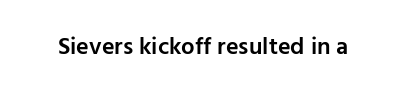
Q: Is the text bold? A: Semi-bold.
Q: Is the text italic (slanted)? A: No, it is upright.
Q: Is the text underlined? A: No.
Q: Is the spacing between letters normal or unusually wide? A: Normal.
